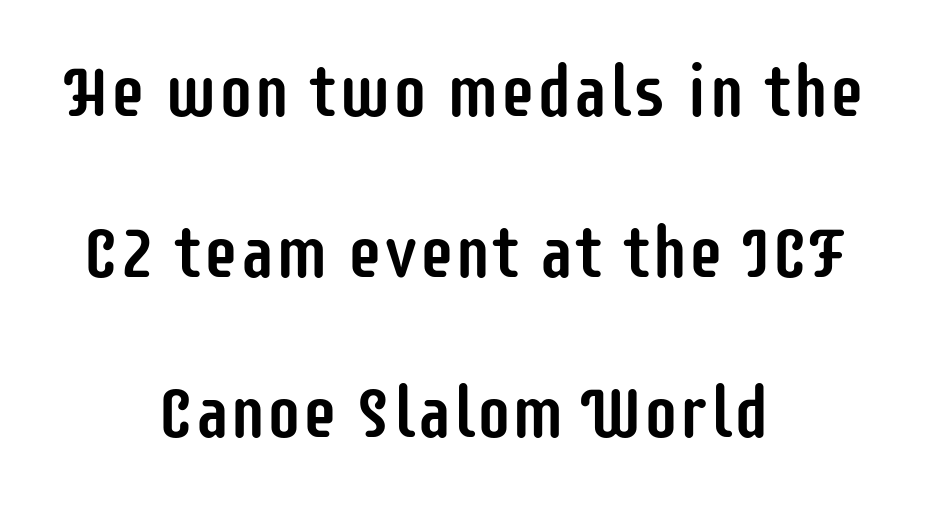
Q: Is the text italic (slanted)? A: No, it is upright.
Q: Is the typeface a serif or a sans-serif typeface? A: Sans-serif.
Q: Is the text underlined? A: No.
Q: How is the paragraph aligned? A: Centered.
Q: Is the spacing between letters normal or unusually wide? A: Normal.
Q: Is the spacing between lines tight, normal or loose? A: Loose.
Q: Width (condensed, normal, or wide)? A: Condensed.
Q: Stroke contrast? A: Low.
Q: x-height? A: Large.
Q: Monospaced? A: No.
